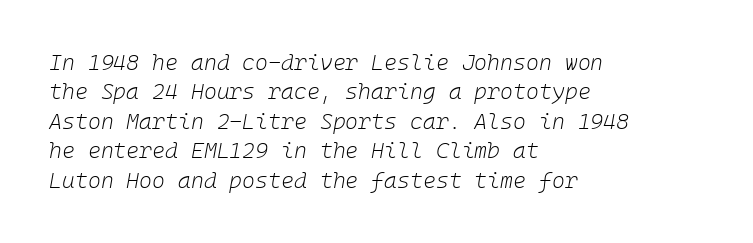
{"italic": "yes", "lean": "right", "slant_degrees": 10, "bold": "no", "underline": "no", "align": "left", "line_spacing": "normal", "line_spacing_ratio": 1.34, "letter_spacing": "normal", "letter_spacing_em": 0.0, "glyph_px": 22}
